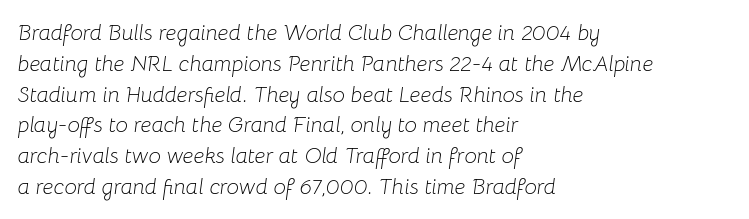
{"italic": "yes", "lean": "right", "slant_degrees": 8, "bold": "no", "underline": "no", "align": "left", "line_spacing": "normal", "line_spacing_ratio": 1.4, "letter_spacing": "normal", "letter_spacing_em": 0.0, "glyph_px": 22}
